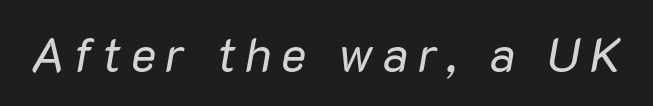
The image shows 48 px regular-weight type, italic (leaning right); set unusually wide letter spacing (+0.2 em), not underlined; low stroke contrast and a medium x-height.
